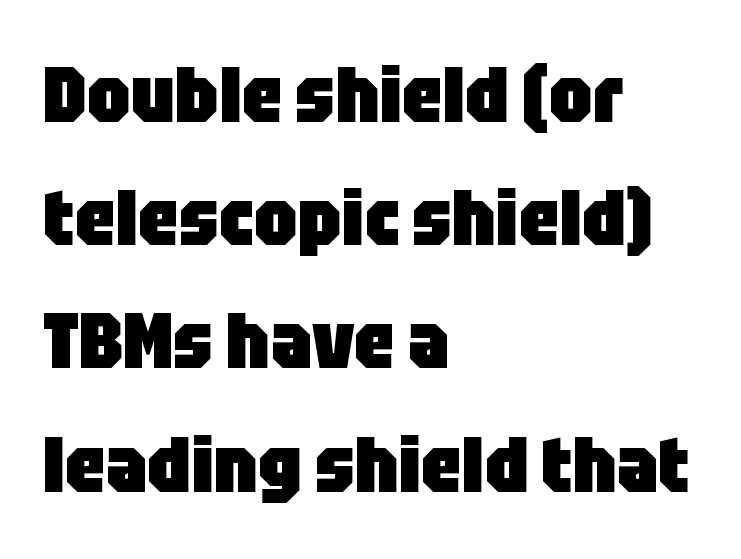
The image shows 79 px heavy, condensed sans-serif type, upright; set left-aligned, normal line spacing (1.56x), normal letter spacing, not underlined; low stroke contrast and a large x-height.
